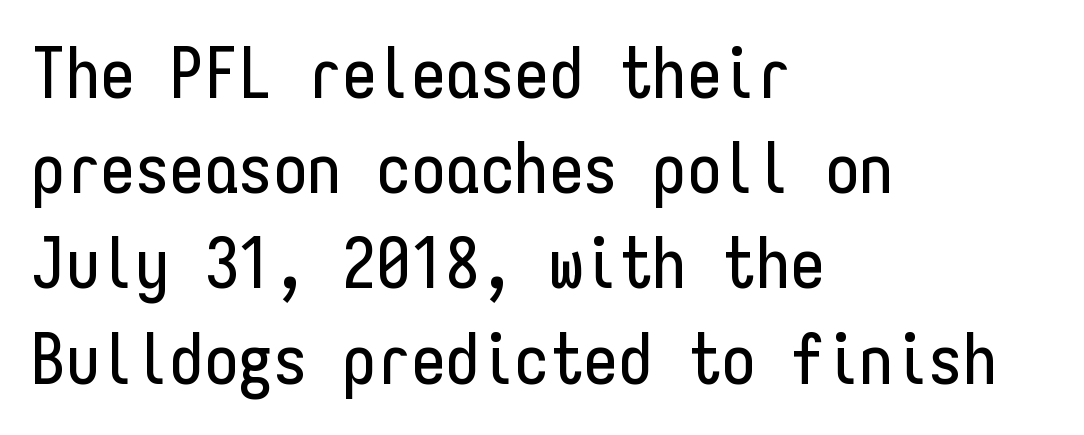
{"serif": "no", "italic": "no", "width": "condensed", "stroke_contrast": "low", "x_height": "medium", "monospaced": "yes", "underline": "no", "align": "left", "line_spacing": "normal", "line_spacing_ratio": 1.38, "letter_spacing": "normal", "letter_spacing_em": 0.0, "glyph_px": 69}
